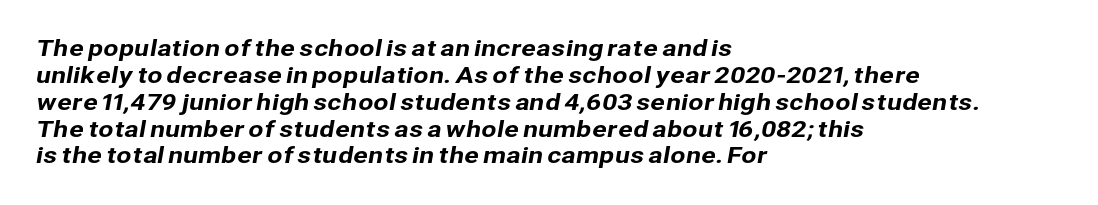
{"underline": "no", "align": "left", "line_spacing_ratio": 1.22, "letter_spacing": "normal", "letter_spacing_em": 0.0, "glyph_px": 22}
